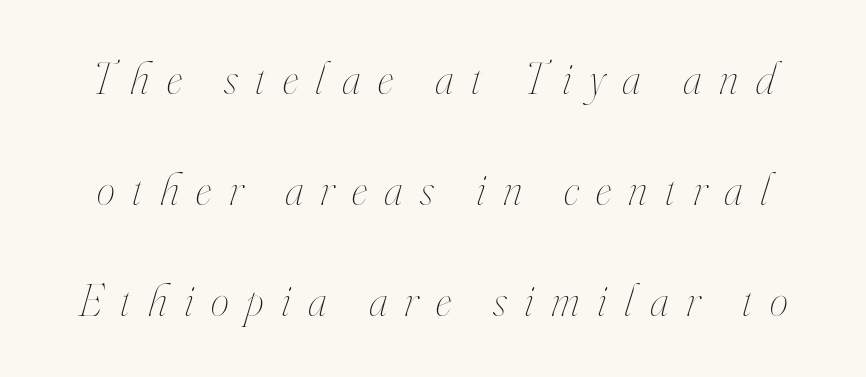
The image shows 46 px thin, condensed type, italic (leaning right); set loose line spacing (2.41x), unusually wide letter spacing (+0.38 em), not underlined; high stroke contrast and a small x-height.
